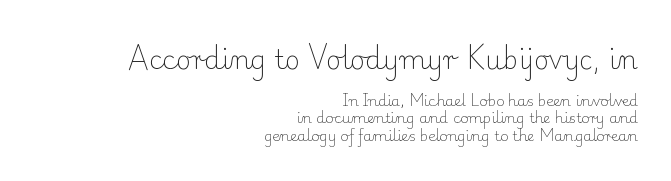
The image shows 26 px text type, upright; set right-aligned, normal line spacing (1.26x), normal letter spacing, not underlined; the first (top) block is 1.86x larger.
